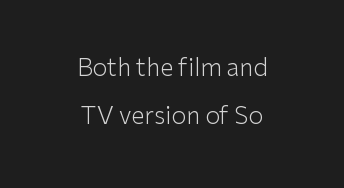
The image shows 24 px text type, upright; set centered, loose line spacing (2.02x), normal letter spacing, not underlined.
